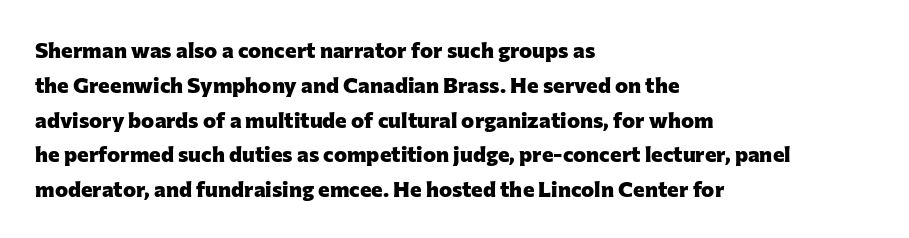
One-word summary of the alignment: left. Characters remain perfectly vertical along every line. Words float on clear page, feet unadorned. Look at the tracking — it's just the regular setting, nothing added.
